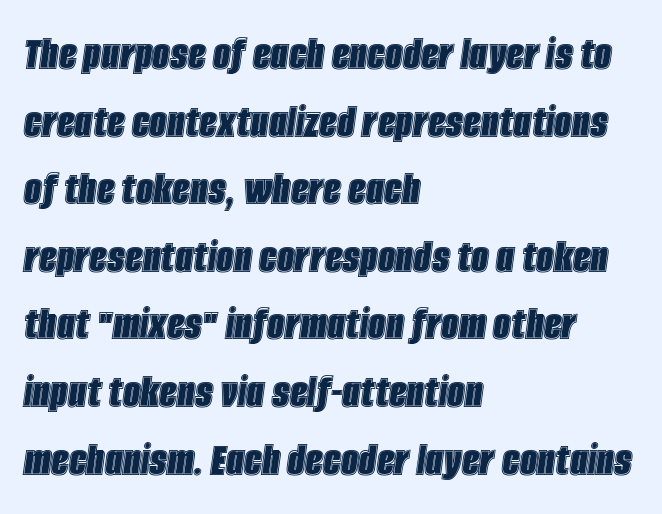
Q: Is the text italic (slanted)? A: Yes, it leans right by about 8 degrees.
Q: Is the text underlined? A: No.
Q: How is the paragraph aligned? A: Left-aligned.
Q: Is the spacing between letters normal or unusually wide? A: Normal.
Q: Is the spacing between lines tight, normal or loose? A: Normal.
Q: Width (condensed, normal, or wide)? A: Condensed.
Q: x-height? A: Large.
Q: Monospaced? A: No.
